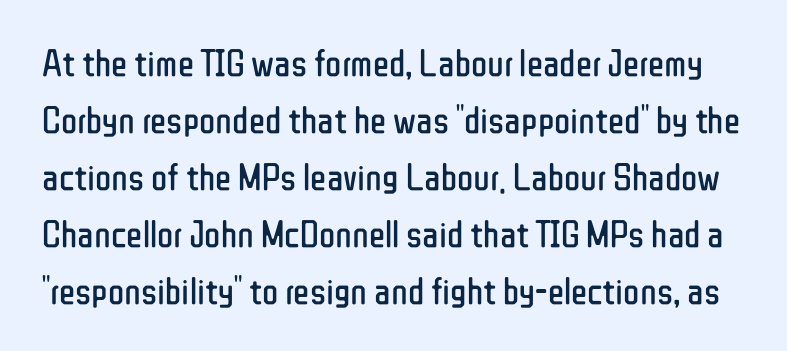
The image shows 38 px regular-weight, condensed sans-serif type, upright; set normal line spacing (1.5x), normal letter spacing, not underlined; low stroke contrast and a medium x-height.
